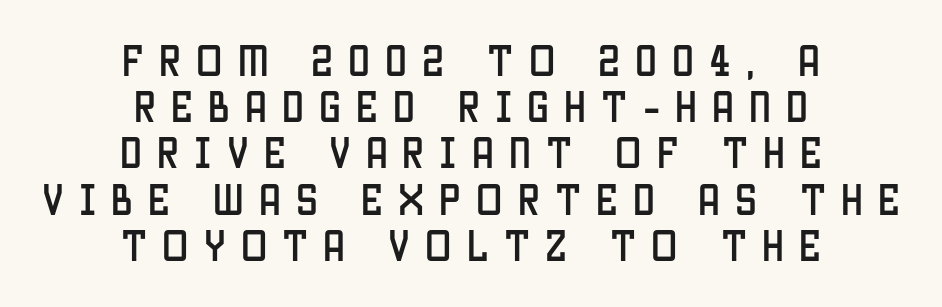
The image shows 35 px condensed sans-serif type, upright; set centered, normal line spacing (1.32x), unusually wide letter spacing (+0.43 em), not underlined; low stroke contrast and a large x-height.
